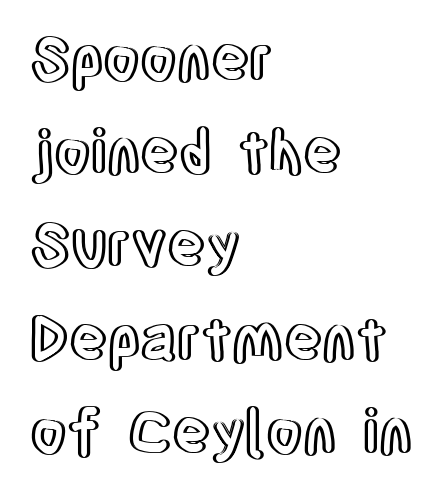
Q: Is the text italic (slanted)? A: No, it is upright.
Q: Is the text underlined? A: No.
Q: How is the paragraph aligned? A: Left-aligned.
Q: Is the spacing between letters normal or unusually wide? A: Normal.
Q: Is the spacing between lines tight, normal or loose? A: Normal.
Q: Width (condensed, normal, or wide)? A: Condensed.
Q: x-height? A: Large.
Q: Monospaced? A: No.
